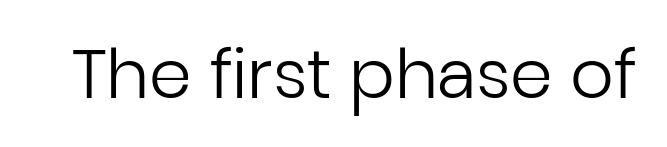
The image shows 68 px regular-weight sans-serif type, upright; set normal letter spacing, not underlined; low stroke contrast and a medium x-height.
